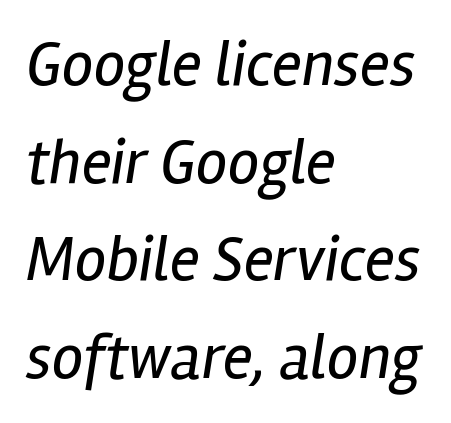
{"italic": "yes", "lean": "right", "slant_degrees": 12, "bold": "no", "weight": "regular", "width": "condensed", "stroke_contrast": "low", "x_height": "medium", "monospaced": "no", "underline": "no", "align": "left", "line_spacing": "normal", "line_spacing_ratio": 1.55, "letter_spacing": "normal", "letter_spacing_em": 0.0, "glyph_px": 63}
